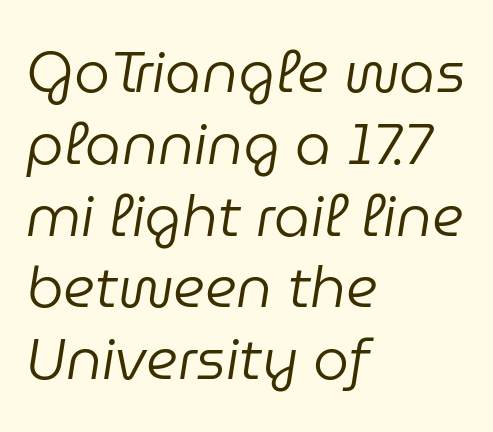
The letters look calm and open, with moderate or lighter stems. The rendering uses natural spacing where letterforms have individual widths. If you drew a line through each stem, it would be angled. One glance says typical: line gaps are just what's usual. Nobody drew a line under any word here. Observe the ordinary spacing: letters are neighbours, not strangers.
